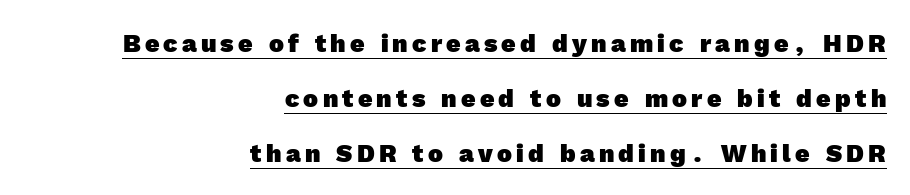
The image shows 25 px bold type; set right-aligned, loose line spacing (2.2x), underlined.
